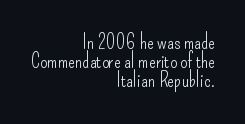
The image shows 20 px text type, upright; set right-aligned, tight line spacing (0.96x), normal letter spacing, not underlined.
